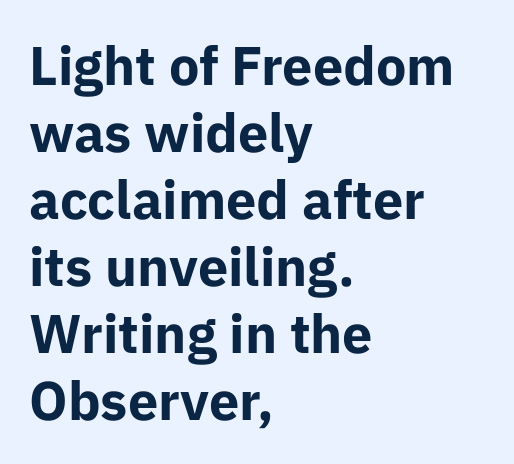
Q: Is the text bold? A: Yes.
Q: Is the text italic (slanted)? A: No, it is upright.
Q: Is the typeface a serif or a sans-serif typeface? A: Sans-serif.
Q: Is the text underlined? A: No.
Q: How is the paragraph aligned? A: Left-aligned.
Q: Is the spacing between letters normal or unusually wide? A: Normal.
Q: Width (condensed, normal, or wide)? A: Normal.
Q: Stroke contrast? A: Low.
Q: x-height? A: Medium.
Q: Monospaced? A: No.
